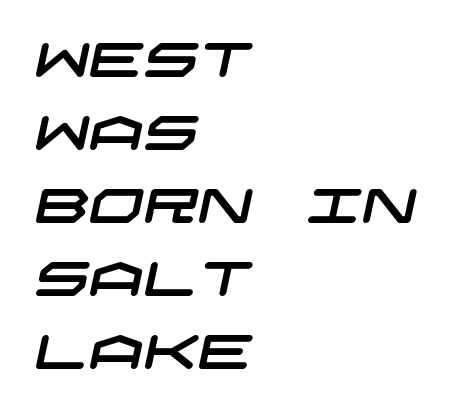
Nobody drew a line under any word here. Regular leading. Is this a sans? Yes — the strokes have no serifs. Which margin do the lines hug? The left one — the right edge is uneven. The gaps between neighbouring characters are ordinary and unremarkable.
